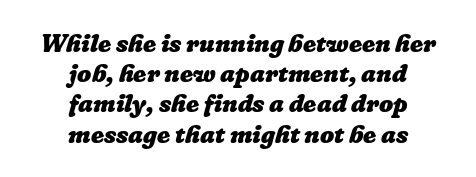
No word sits above an underline. The gaps between neighbouring characters are ordinary and unremarkable. Heft: maximum for text — a bold. The whitespace from short lines is split evenly between both sides.
